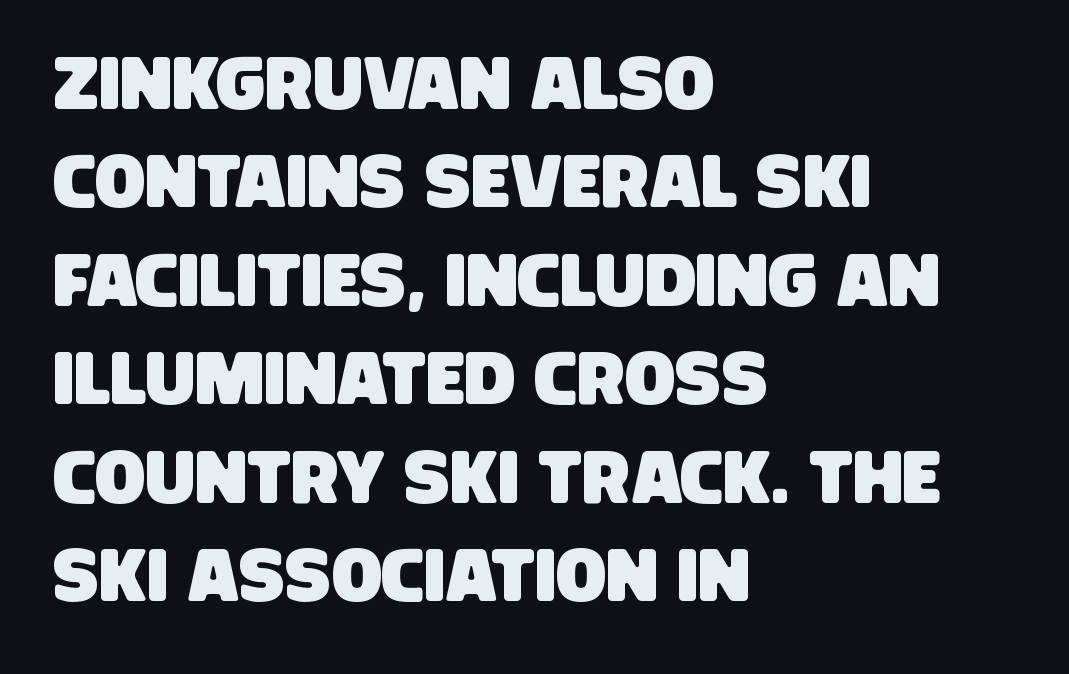
The image shows 74 px condensed sans-serif type; set left-aligned, normal line spacing (1.33x), normal letter spacing, not underlined; low stroke contrast and a large x-height.
